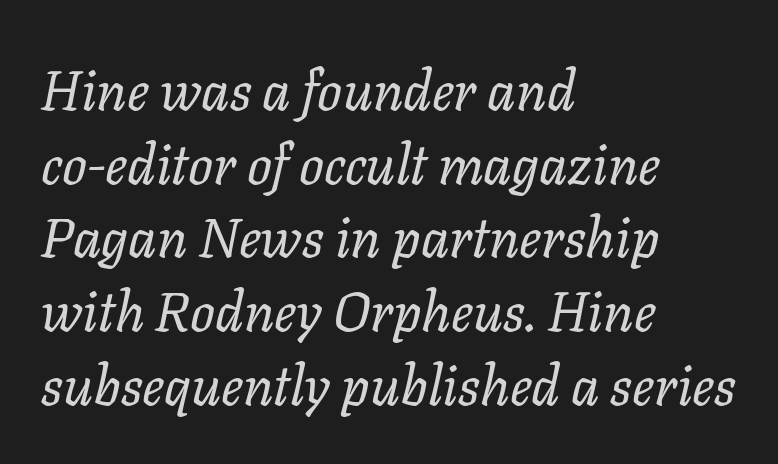
The image shows 55 px regular-weight type, italic (leaning right); set left-aligned, normal line spacing (1.34x), normal letter spacing, not underlined; low stroke contrast and a medium x-height.
